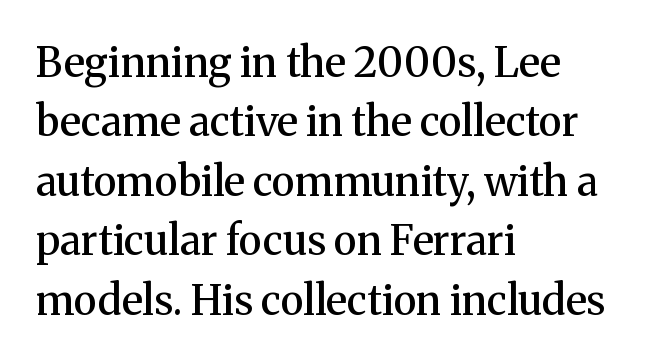
{"serif": "yes", "italic": "no", "bold": "semi", "weight": "semibold", "width": "normal", "stroke_contrast": "medium", "x_height": "medium", "monospaced": "no", "underline": "no", "align": "left", "line_spacing": "normal", "line_spacing_ratio": 1.45, "letter_spacing": "normal", "letter_spacing_em": 0.0, "glyph_px": 41}
